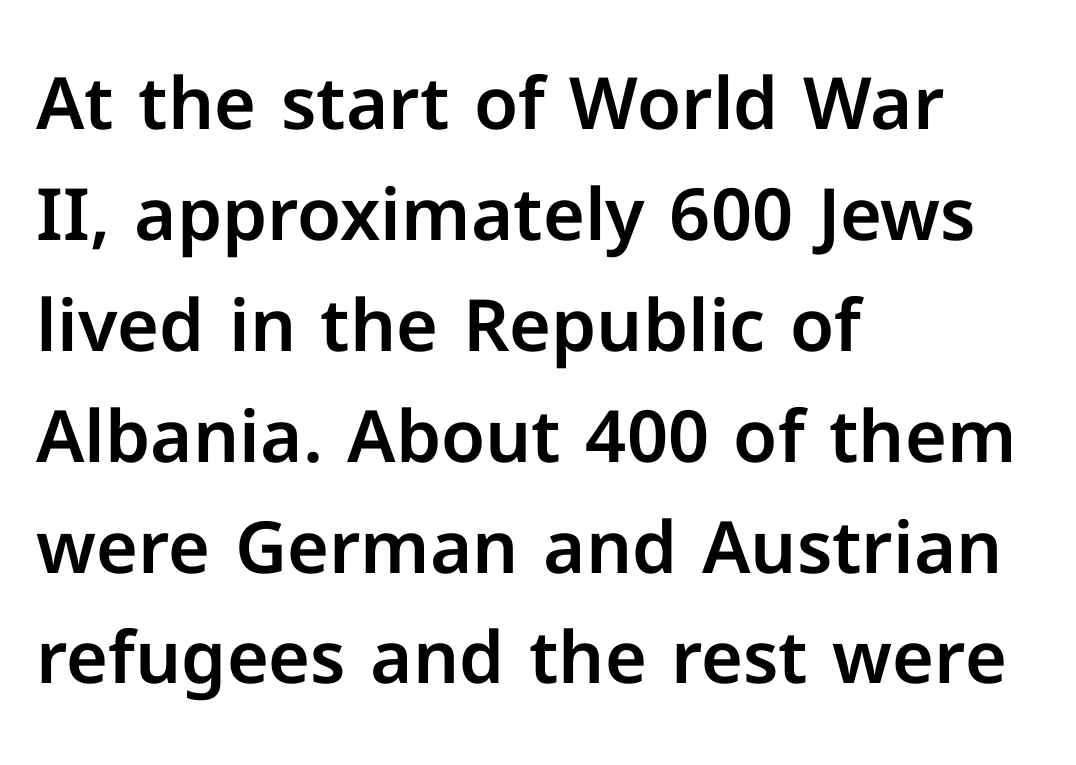
{"serif": "no", "italic": "no", "width": "normal", "stroke_contrast": "low", "x_height": "medium", "monospaced": "no", "underline": "no", "align": "left", "line_spacing": "normal", "line_spacing_ratio": 1.54, "letter_spacing": "normal", "letter_spacing_em": 0.0, "glyph_px": 72}
